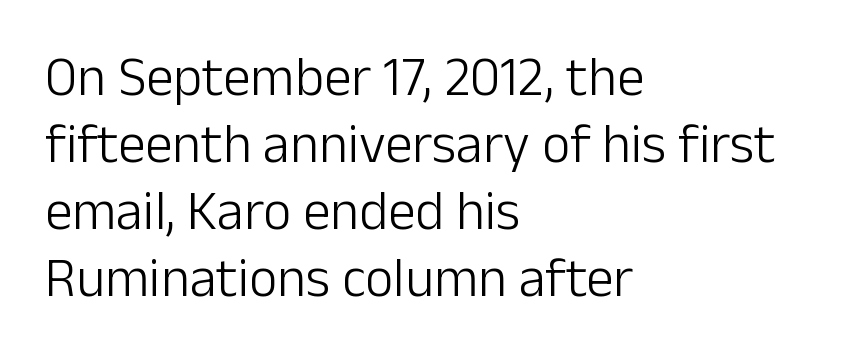
{"serif": "no", "italic": "no", "bold": "no", "weight": "light", "width": "normal", "stroke_contrast": "low", "x_height": "medium", "monospaced": "no", "underline": "no", "align": "left", "line_spacing_ratio": 1.22, "letter_spacing": "normal", "letter_spacing_em": 0.0, "glyph_px": 55}
